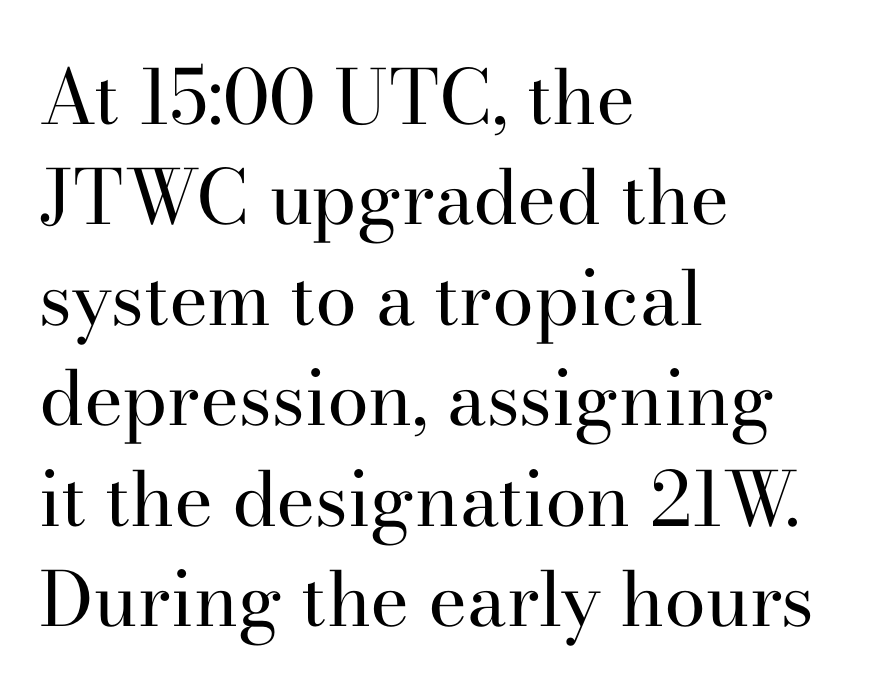
{"serif": "yes", "italic": "no", "bold": "no", "weight": "regular", "width": "normal", "stroke_contrast": "high", "x_height": "small", "monospaced": "no", "underline": "no", "align": "left", "line_spacing": "normal", "line_spacing_ratio": 1.34, "letter_spacing": "normal", "letter_spacing_em": 0.0, "glyph_px": 75}
